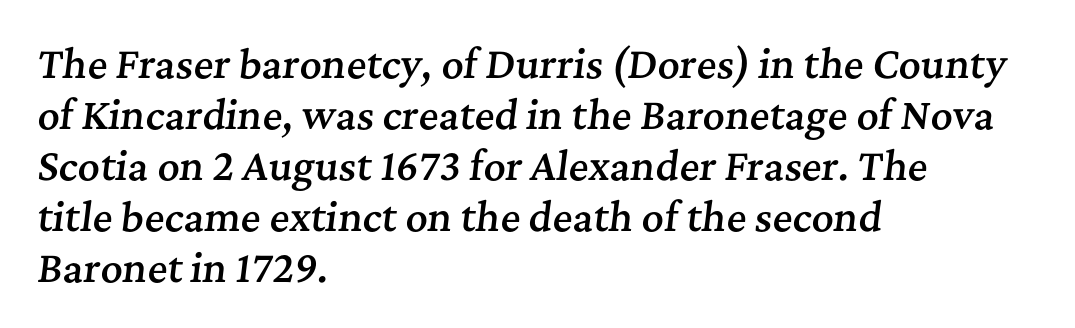
A typesetter would call this proportional, since set widths differ per character. Look at the tracking — it's just the regular setting, nothing added. These lines are composed in type with serifs. Quick note: interline space is typical. Horizontally, the lines are justified to the leading edge only. The axis of the letterforms is tilted away from vertical.
